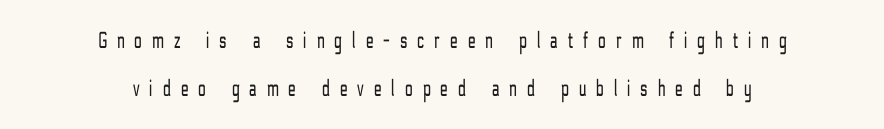
Here the glyphs are tracked loosely, breaking word shapes into spaced letters. The axis of the letterforms is exactly vertical. The gap between lines stays unmarked. The passage shown is not bold in any degree. A typesetter would call this leading open, well beyond the default. The lines are quadded center.
